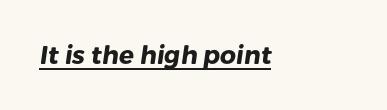
Q: Is the text bold? A: Yes.
Q: Is the text underlined? A: Yes.
Q: Is the spacing between letters normal or unusually wide? A: Normal.
